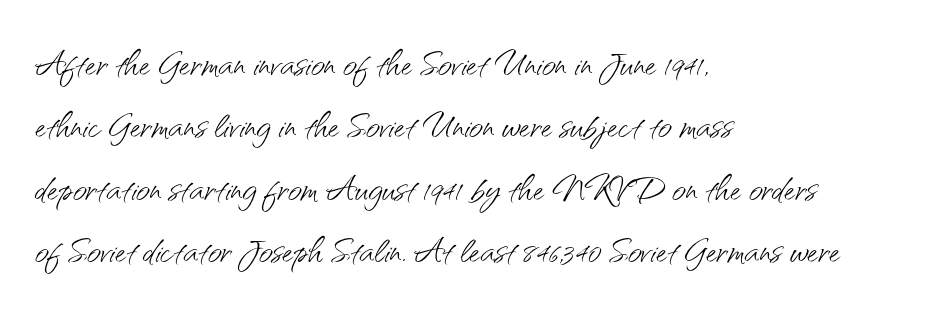
The image shows 48 px light sans-serif type; set left-aligned, normal line spacing (1.3x), normal letter spacing, not underlined; medium stroke contrast and a small x-height.
